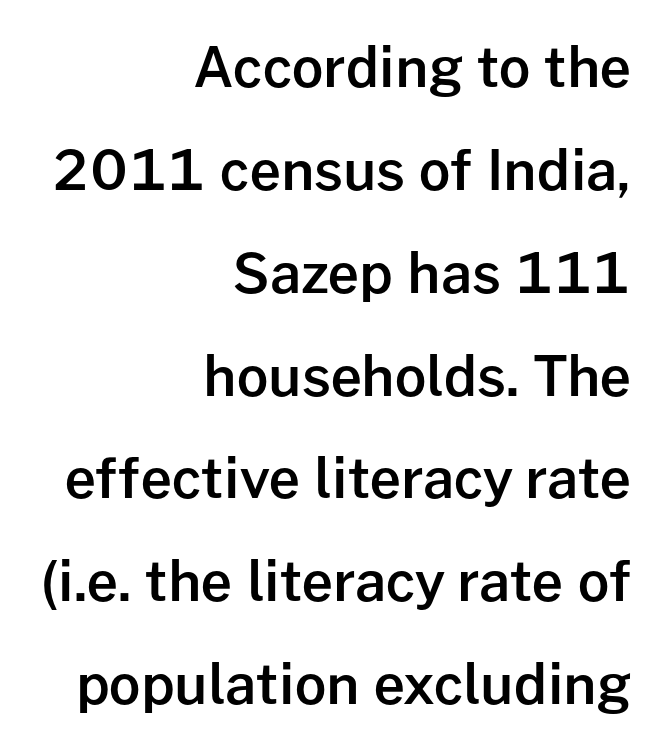
The image shows 55 px semibold sans-serif type, upright; set right-aligned, line spacing 1.87x, normal letter spacing, not underlined; low stroke contrast and a medium x-height.
